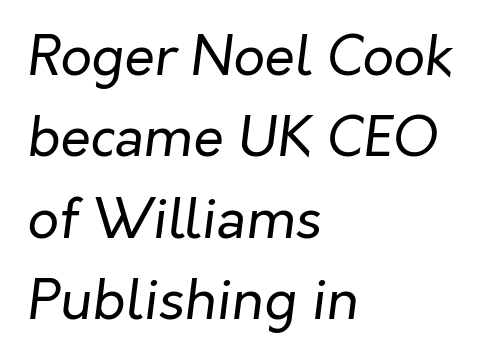
What stands out about the letter spacing? Nothing — it is the standard amount. The lettering tilts uniformly, giving the passage an italic look. Is there much room between lines? A standard amount, neither cramped nor airy. A student would call this left alignment; a typographer would say flush left, rag right. Honestly, there is no underline to notice here at all.
